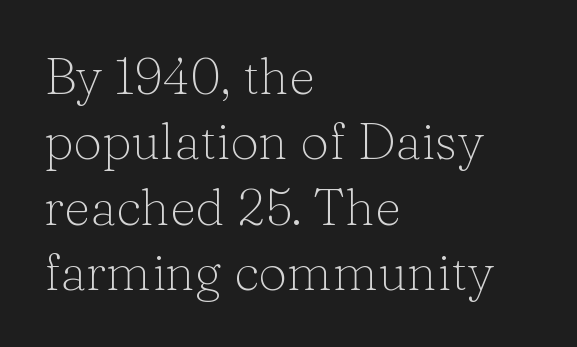
The image shows 51 px light serif type, upright; set left-aligned, normal line spacing (1.28x), normal letter spacing, not underlined; low stroke contrast and a medium x-height.
